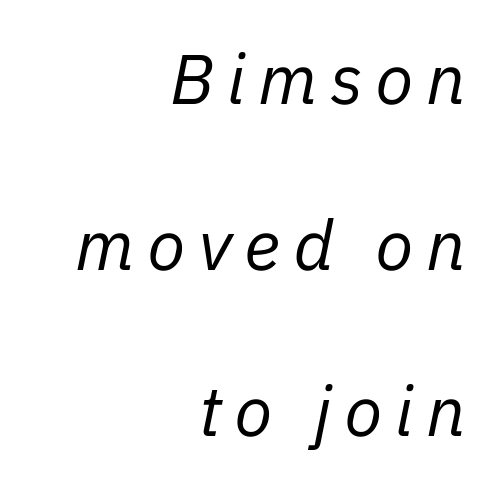
The image shows 70 px regular-weight type, italic (leaning right); set right-aligned, loose line spacing (2.37x), not underlined; low stroke contrast and a medium x-height.
